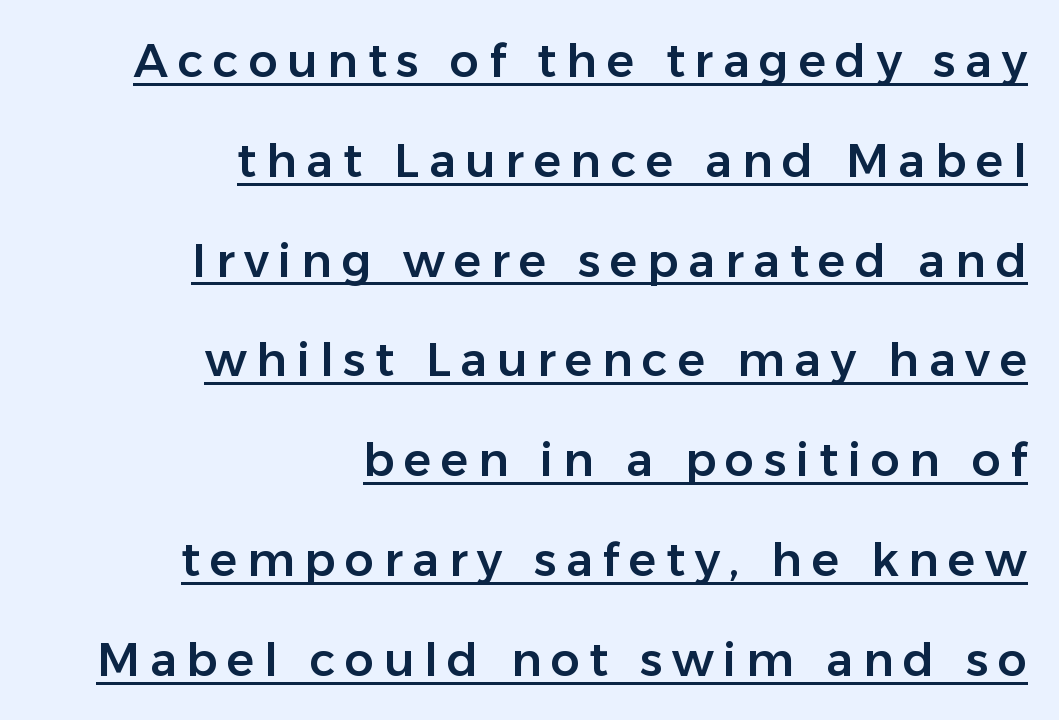
Q: Is the text italic (slanted)? A: No, it is upright.
Q: Is the typeface a serif or a sans-serif typeface? A: Sans-serif.
Q: Is the text underlined? A: Yes.
Q: How is the paragraph aligned? A: Right-aligned.
Q: Is the spacing between letters normal or unusually wide? A: Unusually wide.
Q: Is the spacing between lines tight, normal or loose? A: Loose.
Q: Width (condensed, normal, or wide)? A: Normal.
Q: Stroke contrast? A: Low.
Q: x-height? A: Medium.
Q: Monospaced? A: No.
